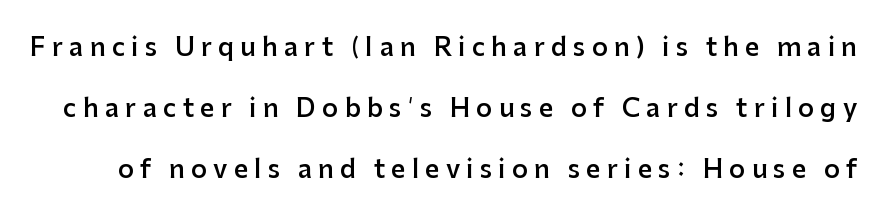
The image shows 25 px text type, upright; set loose line spacing (2.44x), unusually wide letter spacing (+0.25 em), not underlined.
